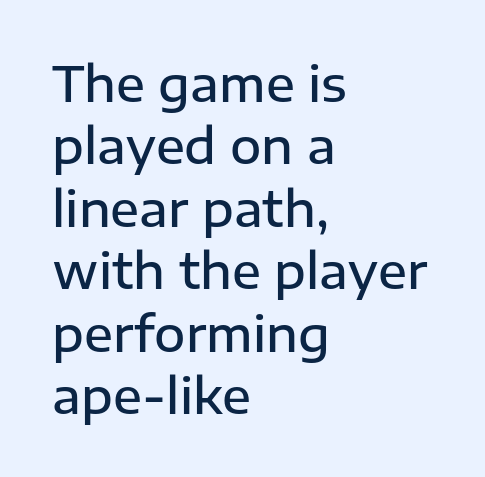
The image shows 48 px semibold sans-serif type, upright; set left-aligned, normal line spacing (1.3x), normal letter spacing, not underlined; low stroke contrast and a medium x-height.
